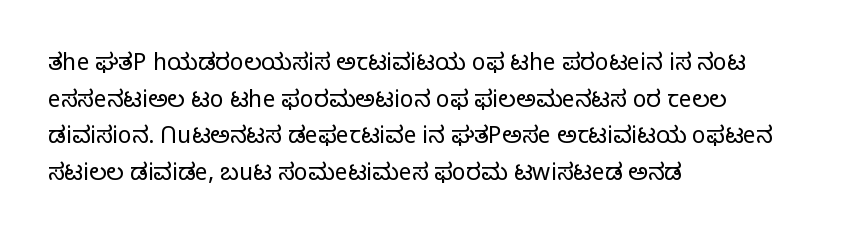
The image shows 23 px text type, upright; set left-aligned, normal line spacing (1.59x), normal letter spacing, not underlined.
